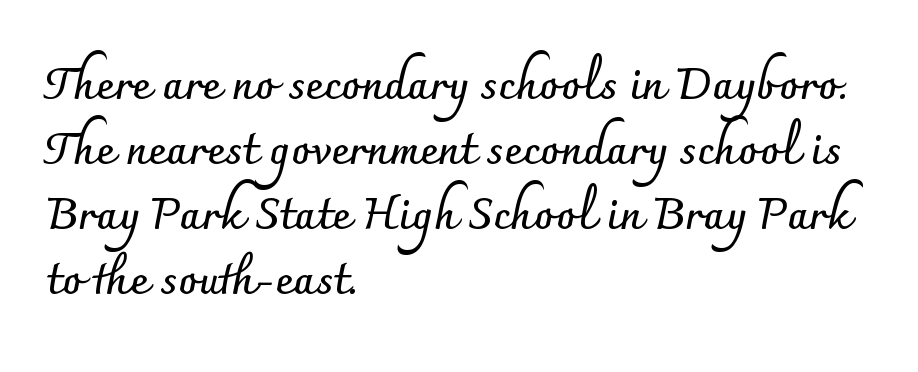
Q: Is the text bold? A: Yes.
Q: Is the text italic (slanted)? A: Yes.
Q: Is the typeface a serif or a sans-serif typeface? A: Sans-serif.
Q: Is the text underlined? A: No.
Q: How is the paragraph aligned? A: Left-aligned.
Q: Is the spacing between letters normal or unusually wide? A: Normal.
Q: Is the spacing between lines tight, normal or loose? A: Normal.
Q: Width (condensed, normal, or wide)? A: Normal.
Q: Stroke contrast? A: Low.
Q: x-height? A: Small.
Q: Monospaced? A: No.
